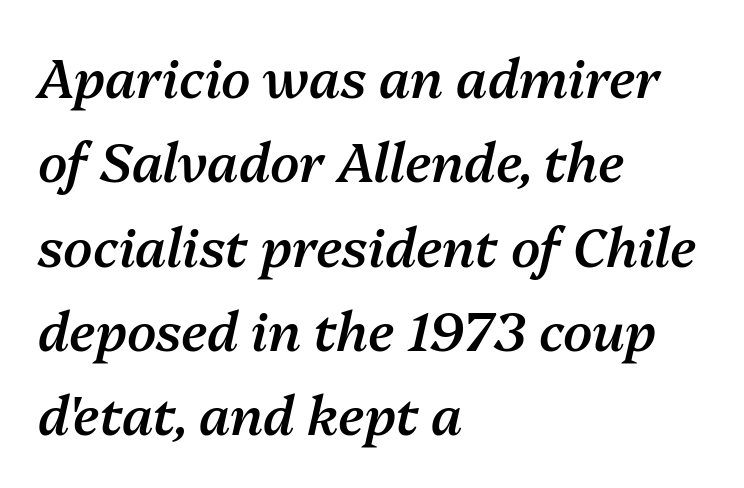
The image shows 53 px semibold type, italic (leaning right); set left-aligned, normal line spacing (1.59x), normal letter spacing, not underlined; medium stroke contrast and a medium x-height.
